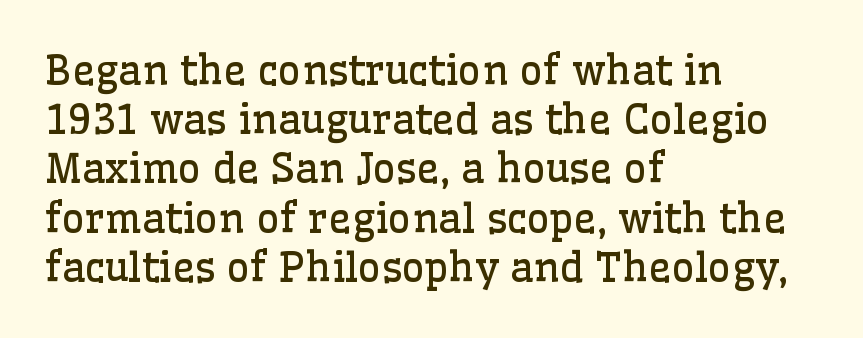
{"serif": "yes", "italic": "no", "bold": "no", "weight": "regular", "width": "normal", "stroke_contrast": "low", "x_height": "medium", "monospaced": "no", "underline": "no", "align": "left", "line_spacing_ratio": 1.23, "letter_spacing": "normal", "letter_spacing_em": 0.0, "glyph_px": 40}
